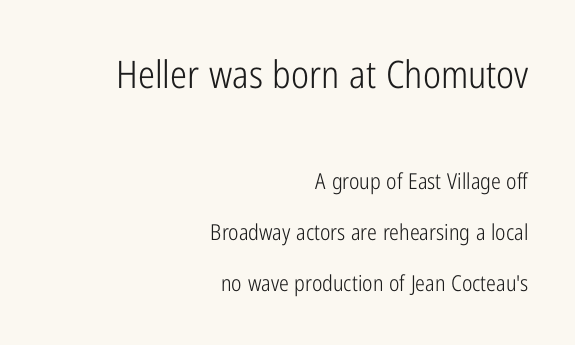
Weight: not bold — regular or lighter. Short and long lines alike share a common ending point at right. Unmarked baselines from the first word to the last. Two sizes are in play, and the larger belongs to the first block. Nothing sits at the stroke ends, so this counts as sans-serif. The gaps between neighbouring characters are ordinary and unremarkable.
